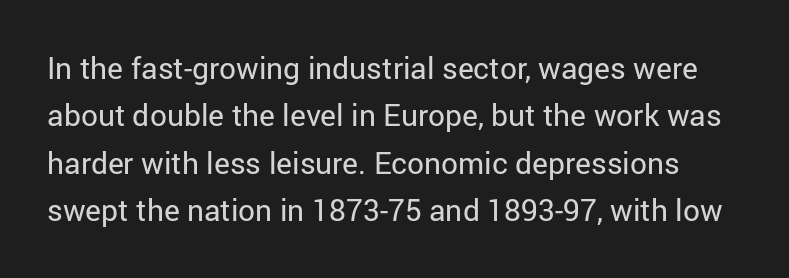
Q: Is the text bold? A: No.
Q: Is the text italic (slanted)? A: No, it is upright.
Q: Is the typeface a serif or a sans-serif typeface? A: Sans-serif.
Q: Is the text underlined? A: No.
Q: Is the spacing between letters normal or unusually wide? A: Normal.
Q: Is the spacing between lines tight, normal or loose? A: Normal.
Q: Width (condensed, normal, or wide)? A: Normal.
Q: Stroke contrast? A: Low.
Q: x-height? A: Medium.
Q: Monospaced? A: No.
